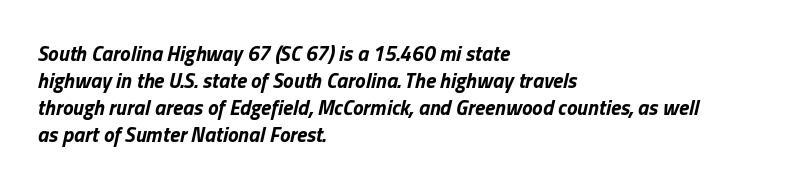
Regular leading. These lines are set flush left with a ragged right edge. It's the slanting kind of type. What stands out about the letter spacing? Nothing — it is the standard amount. Heavy-handed strokes throughout: this text is bold.
